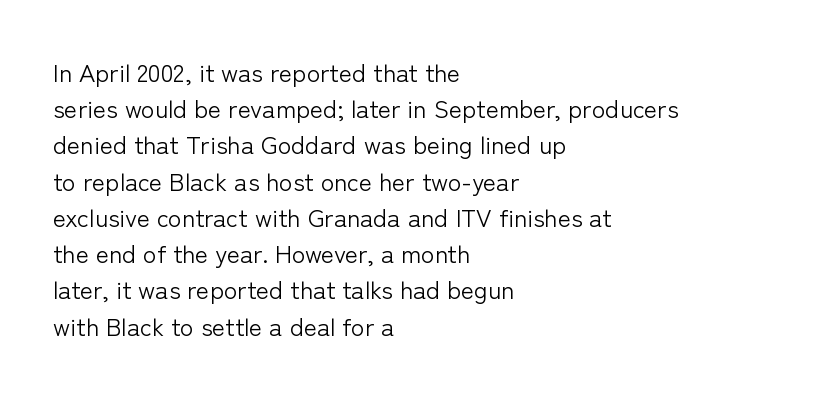
{"italic": "no", "bold": "no", "underline": "no", "align": "left", "line_spacing": "normal", "line_spacing_ratio": 1.45, "letter_spacing": "normal", "letter_spacing_em": 0.0, "glyph_px": 25}
